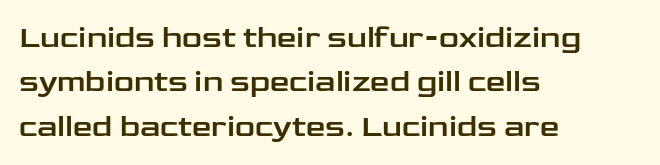
These lines stack with their left ends in a neat column. Each letter keeps its own natural width here, so spacing adapts to shape. Underlining? Definitely not there. Tracking here is standard; glyphs follow each other at the usual distance. Honestly, the row spacing looks completely unremarkable. These lines are composed in type without serifs.
